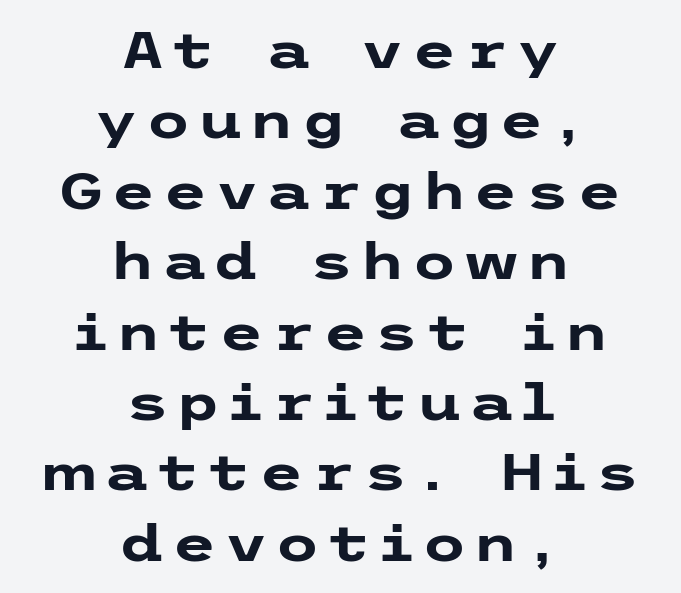
{"serif": "no", "italic": "no", "bold": "yes", "weight": "heavy", "width": "wide", "stroke_contrast": "low", "x_height": "medium", "underline": "no", "align": "center", "line_spacing": "normal", "line_spacing_ratio": 1.38, "glyph_px": 51}
